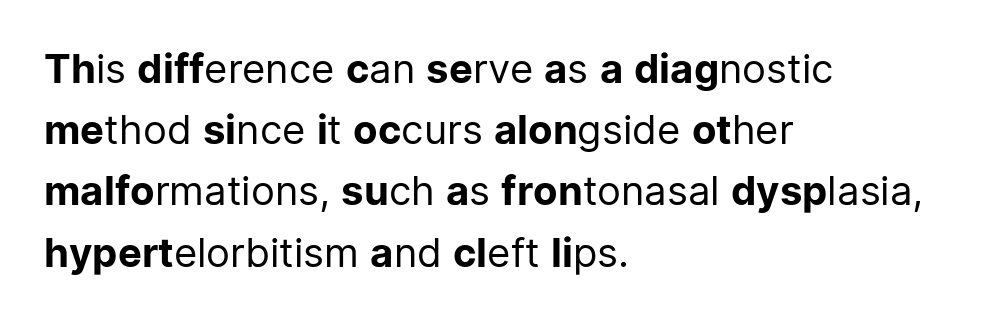
A quiet, ordinary-to-light weight characterises the typeface. Type style note: lacks serifs. Layout note: lines flush left. The glyphs are unaccompanied by any horizontal stroke below them. The leading is moderate, giving the passage an even texture. No extra tracking has been applied to these lines.
